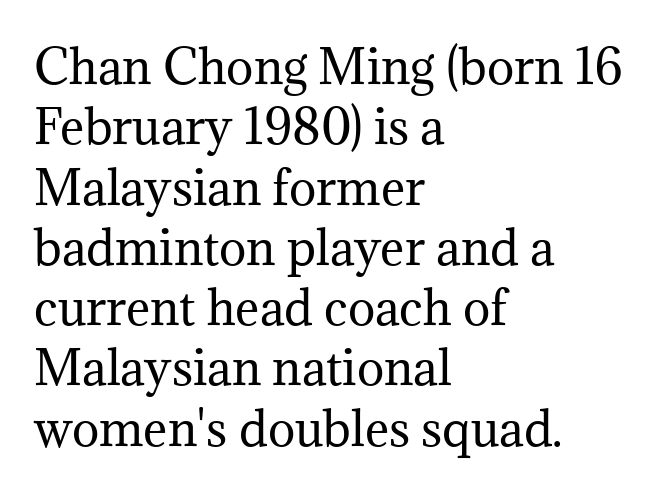
The text was rendered using a seriffed face with decorative stroke endings. Character widths vary here, with narrow letters taking less room than wide ones. Weight: not bold — regular or lighter. Horizontal alignment here is leftward, the default for most running prose.
